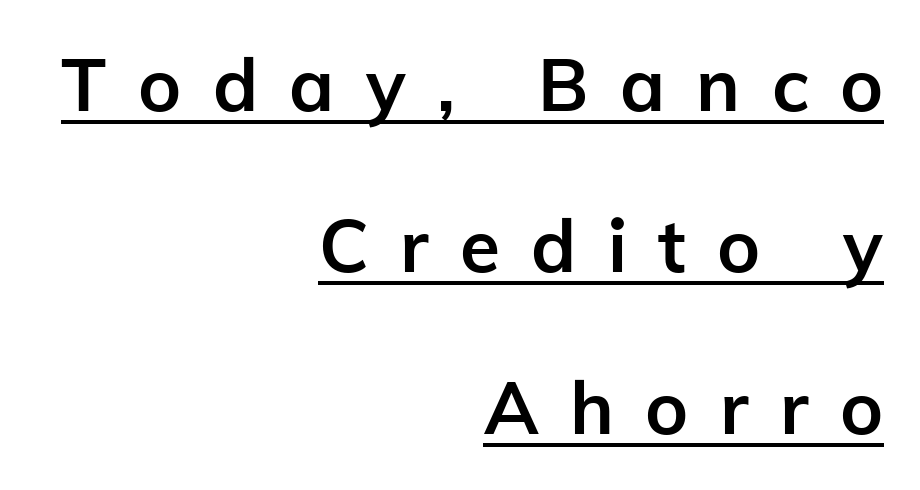
Q: Is the text bold? A: Yes.
Q: Is the text italic (slanted)? A: No, it is upright.
Q: Is the typeface a serif or a sans-serif typeface? A: Sans-serif.
Q: Is the text underlined? A: Yes.
Q: How is the paragraph aligned? A: Right-aligned.
Q: Is the spacing between letters normal or unusually wide? A: Unusually wide.
Q: Is the spacing between lines tight, normal or loose? A: Loose.
Q: Width (condensed, normal, or wide)? A: Normal.
Q: Stroke contrast? A: Low.
Q: x-height? A: Medium.
Q: Monospaced? A: No.
